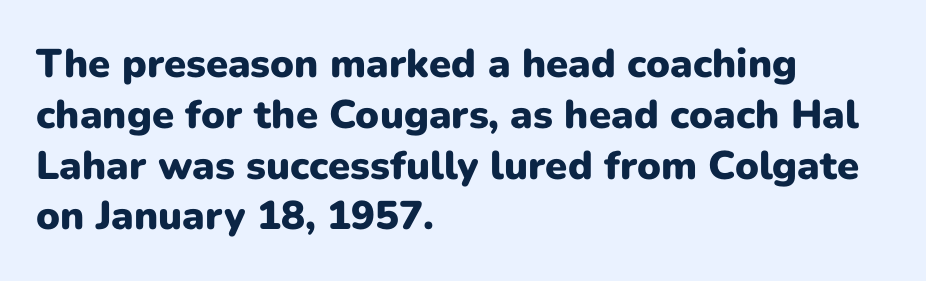
The image shows 40 px heavy sans-serif type, upright; set left-aligned, normal line spacing (1.27x), normal letter spacing, not underlined; low stroke contrast and a medium x-height.
